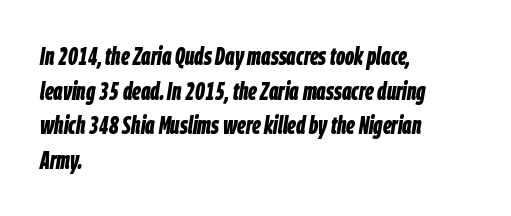
Q: Is the text bold? A: Yes.
Q: Is the text italic (slanted)? A: Yes, it leans right by about 9 degrees.
Q: Is the text underlined? A: No.
Q: How is the paragraph aligned? A: Left-aligned.
Q: Is the spacing between letters normal or unusually wide? A: Normal.
Q: Is the spacing between lines tight, normal or loose? A: Normal.
